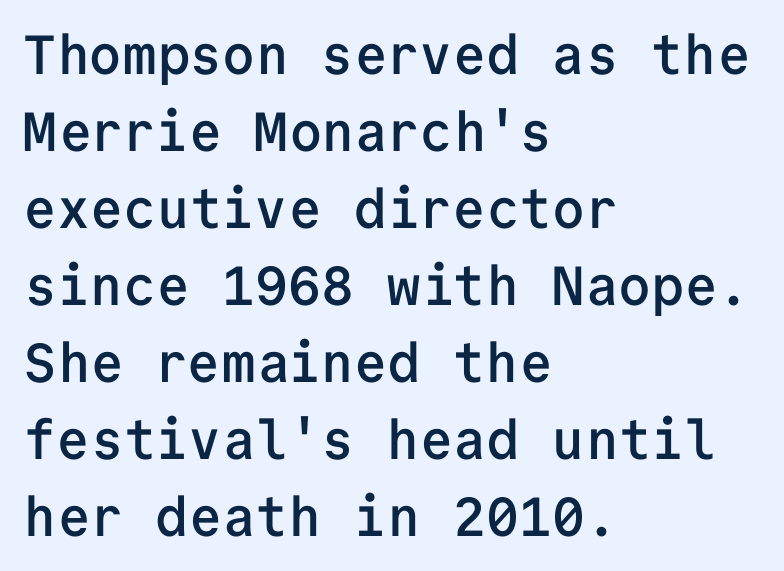
Q: Is the text bold? A: Semi-bold.
Q: Is the text italic (slanted)? A: No, it is upright.
Q: Is the typeface a serif or a sans-serif typeface? A: Sans-serif.
Q: Is the text underlined? A: No.
Q: How is the paragraph aligned? A: Left-aligned.
Q: Is the spacing between letters normal or unusually wide? A: Normal.
Q: Is the spacing between lines tight, normal or loose? A: Normal.
Q: Width (condensed, normal, or wide)? A: Normal.
Q: Stroke contrast? A: Low.
Q: x-height? A: Medium.
Q: Monospaced? A: Yes.
